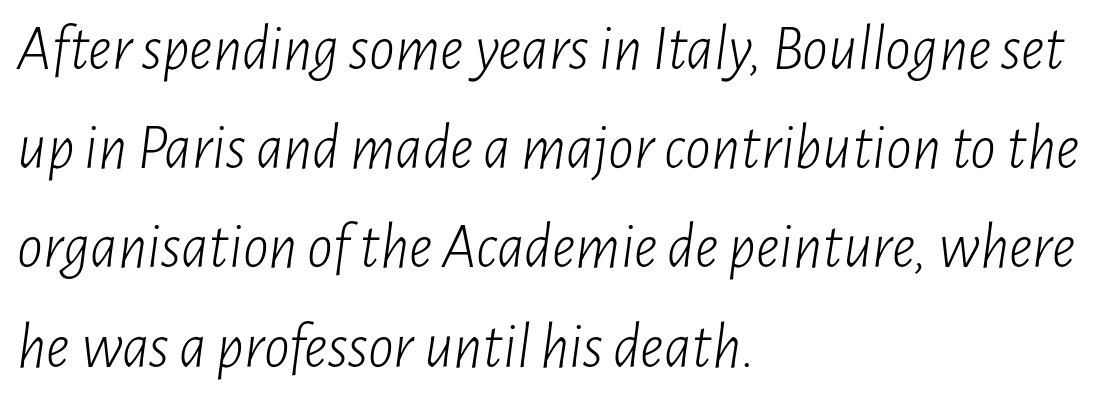
The image shows 64 px light, condensed type, italic (leaning right); set left-aligned, normal line spacing (1.55x), normal letter spacing, not underlined; low stroke contrast and a medium x-height.
